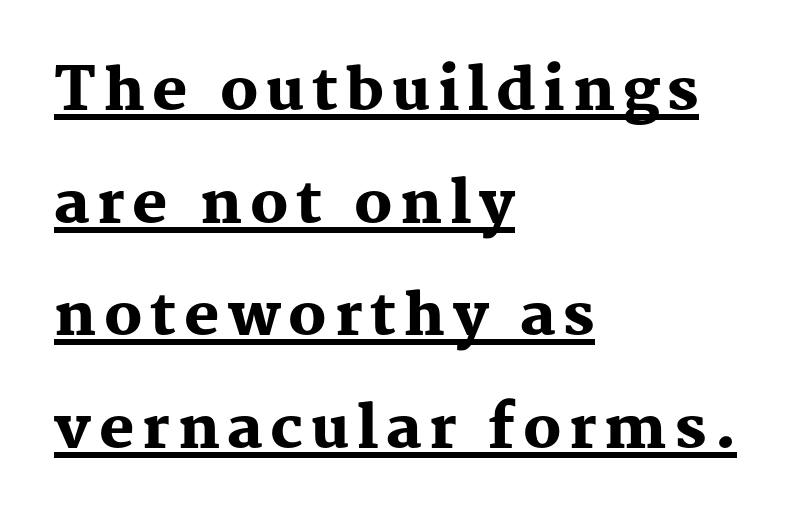
Q: Is the text bold? A: Yes.
Q: Is the text italic (slanted)? A: No, it is upright.
Q: Is the typeface a serif or a sans-serif typeface? A: Serif.
Q: Is the text underlined? A: Yes.
Q: How is the paragraph aligned? A: Left-aligned.
Q: Is the spacing between lines tight, normal or loose? A: Loose.
Q: Width (condensed, normal, or wide)? A: Normal.
Q: Stroke contrast? A: Medium.
Q: x-height? A: Medium.
Q: Monospaced? A: No.
